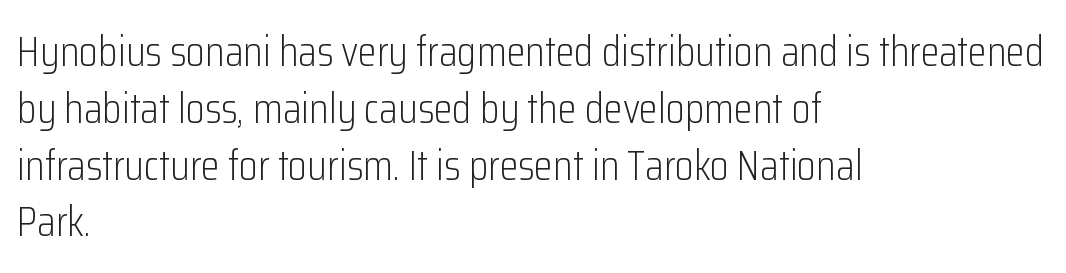
The letters advance in unequal steps, a hallmark of proportional type. Heaviness? Minimal to ordinary, like unemphasized prose. No extra tracking has been applied to these lines. The rendering anchors every line to the left-hand side. The passage shown is typeset with a sans-serif family. Descender tails drop into unmarked territory.
